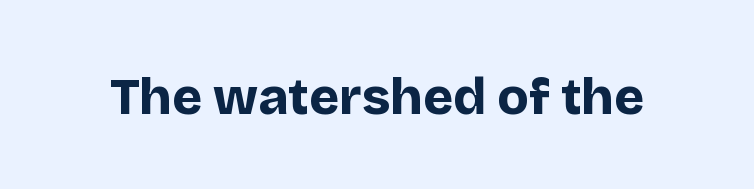
Observe the ordinary spacing: letters are neighbours, not strangers. No feet cap the strokes, marking this as sans-serif type. The sample has been set heavy, in full bold. The zone under the glyphs is completely vacant. You could not count columns in this text — the font is proportionally spaced. Posture: straight, roman, zero tilt.
